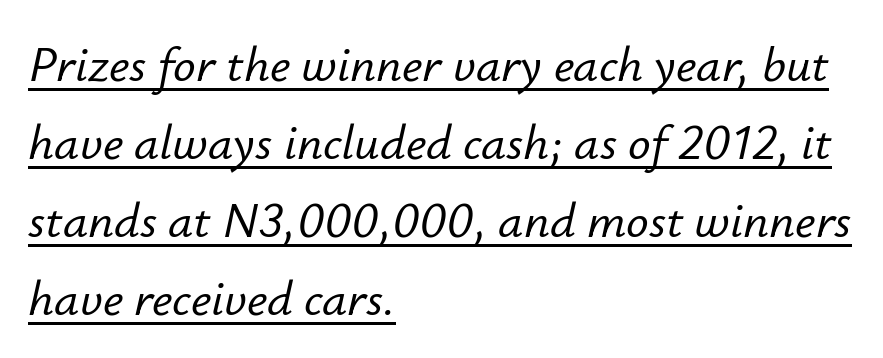
{"italic": "yes", "lean": "right", "slant_degrees": 12, "width": "normal", "stroke_contrast": "low", "x_height": "small", "monospaced": "no", "underline": "yes", "align": "left", "line_spacing": "normal", "line_spacing_ratio": 1.56, "letter_spacing": "normal", "letter_spacing_em": 0.0, "glyph_px": 50}
